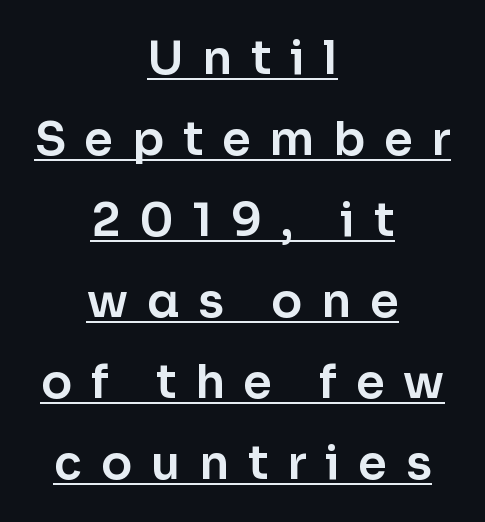
{"serif": "no", "italic": "no", "width": "normal", "stroke_contrast": "low", "x_height": "medium", "monospaced": "no", "underline": "yes", "align": "center", "line_spacing_ratio": 1.76, "letter_spacing": "wide", "letter_spacing_em": 0.41, "glyph_px": 46}
